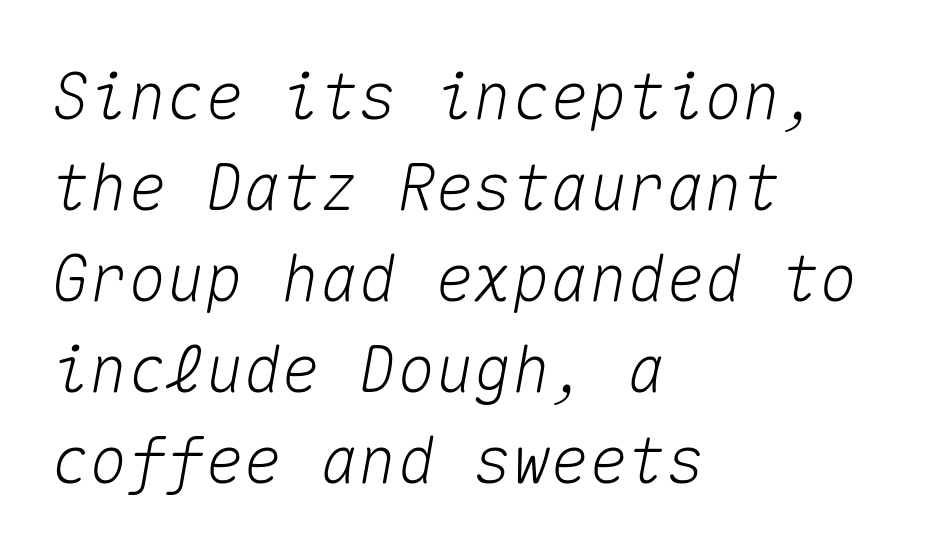
The image shows 64 px text type, italic (leaning right), monospaced; set left-aligned, normal line spacing (1.42x), normal letter spacing, not underlined; medium stroke contrast and a medium x-height.
